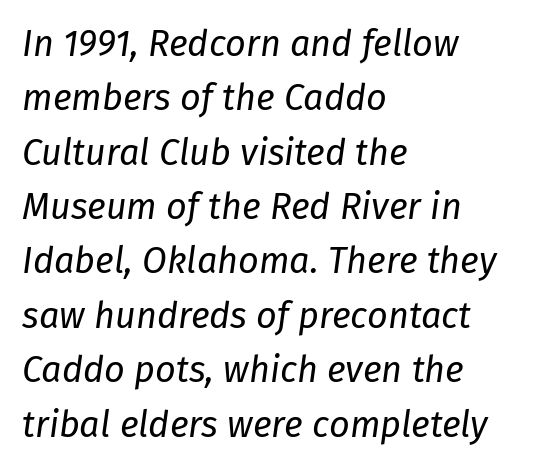
The image shows 36 px regular-weight type, italic (leaning right); set left-aligned, normal line spacing (1.51x), normal letter spacing, not underlined; low stroke contrast and a medium x-height.
